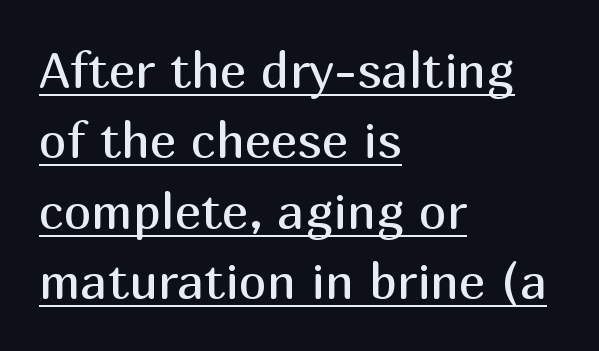
{"serif": "no", "italic": "no", "bold": "no", "weight": "regular", "width": "normal", "stroke_contrast": "medium", "x_height": "medium", "monospaced": "no", "underline": "yes", "align": "left", "line_spacing": "normal", "line_spacing_ratio": 1.41, "letter_spacing": "normal", "letter_spacing_em": 0.0, "glyph_px": 50}
